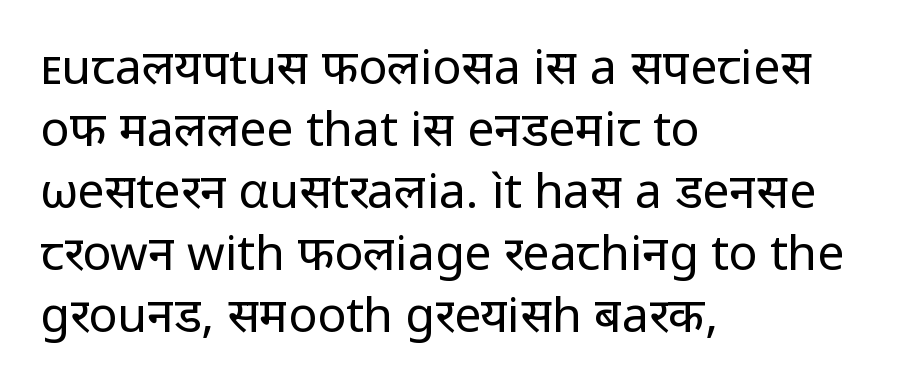
Q: Is the text bold? A: No.
Q: Is the text italic (slanted)? A: No, it is upright.
Q: Is the typeface a serif or a sans-serif typeface? A: Sans-serif.
Q: Is the text underlined? A: No.
Q: How is the paragraph aligned? A: Left-aligned.
Q: Is the spacing between letters normal or unusually wide? A: Normal.
Q: Is the spacing between lines tight, normal or loose? A: Normal.
Q: Width (condensed, normal, or wide)? A: Normal.
Q: Stroke contrast? A: Low.
Q: x-height? A: Medium.
Q: Monospaced? A: No.
